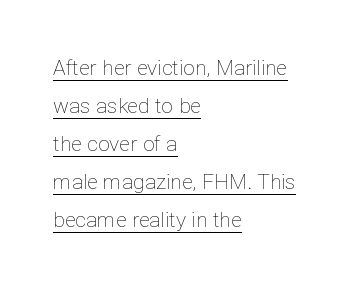
Q: Is the text bold? A: No.
Q: Is the text italic (slanted)? A: No, it is upright.
Q: Is the text underlined? A: Yes.
Q: How is the paragraph aligned? A: Left-aligned.
Q: Is the spacing between letters normal or unusually wide? A: Normal.
